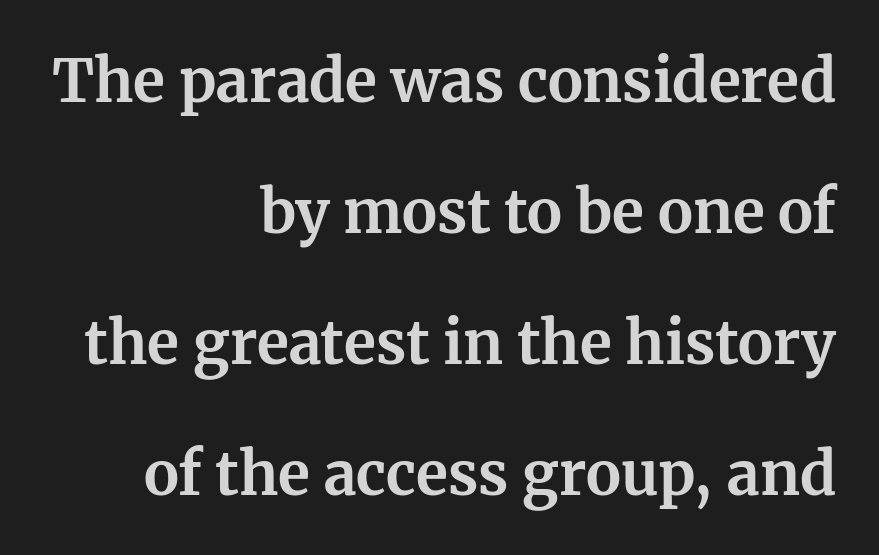
The image shows 59 px bold serif type, upright; set right-aligned, loose line spacing (2.22x), normal letter spacing, not underlined; medium stroke contrast and a medium x-height.
